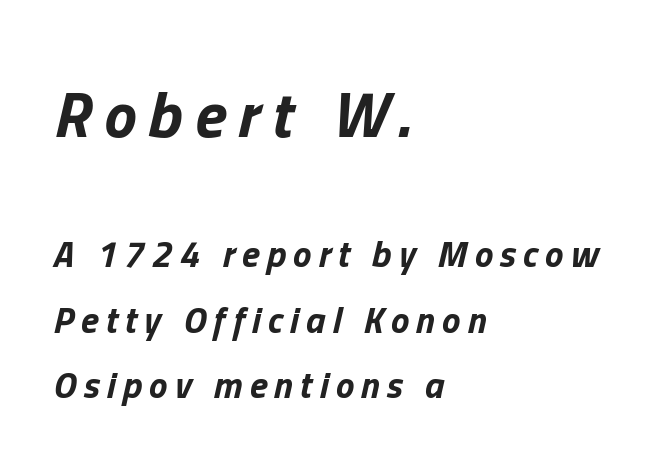
{"italic": "yes", "lean": "right", "slant_degrees": 13, "bold": "yes", "weight": "bold", "width": "normal", "stroke_contrast": "low", "x_height": "medium", "monospaced": "no", "underline": "no", "align": "left", "line_spacing_ratio": 1.76, "larger_block": "first", "size_ratio": 1.76, "glyph_px": 65}
